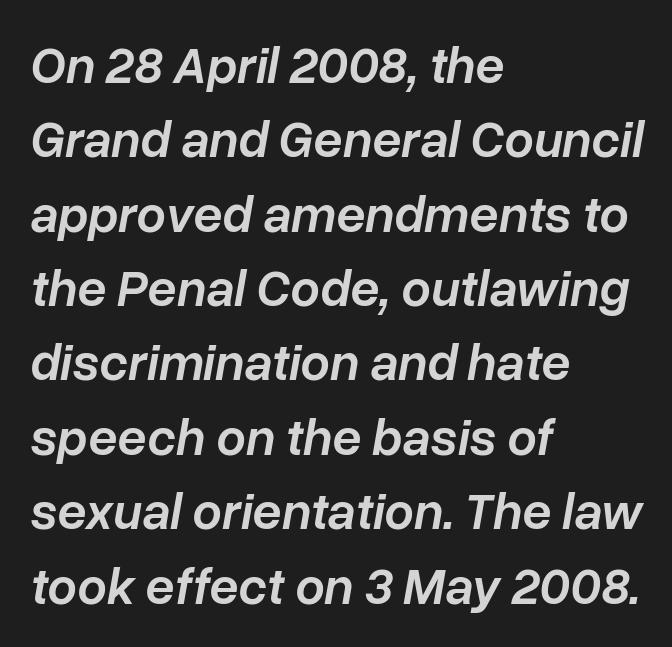
{"italic": "yes", "lean": "right", "slant_degrees": 10, "bold": "semi", "weight": "semibold", "width": "normal", "stroke_contrast": "low", "x_height": "medium", "monospaced": "no", "underline": "no", "align": "left", "line_spacing": "normal", "line_spacing_ratio": 1.43, "letter_spacing": "normal", "letter_spacing_em": 0.0, "glyph_px": 52}
